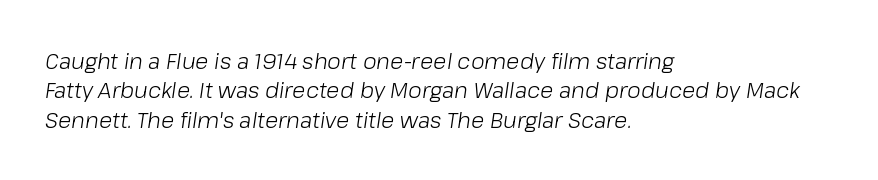
Q: Is the text bold? A: No.
Q: Is the text italic (slanted)? A: Yes, it leans right by about 8 degrees.
Q: Is the text underlined? A: No.
Q: How is the paragraph aligned? A: Left-aligned.
Q: Is the spacing between letters normal or unusually wide? A: Normal.
Q: Is the spacing between lines tight, normal or loose? A: Normal.
